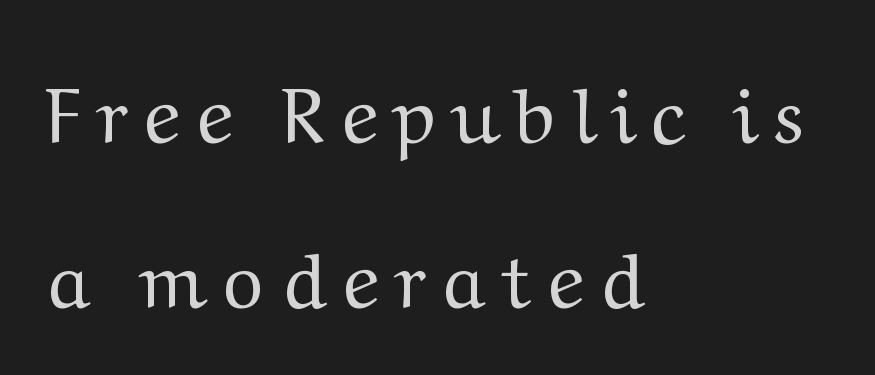
Q: Is the text bold? A: No.
Q: Is the text italic (slanted)? A: No, it is upright.
Q: Is the typeface a serif or a sans-serif typeface? A: Serif.
Q: Is the text underlined? A: No.
Q: How is the paragraph aligned? A: Left-aligned.
Q: Is the spacing between letters normal or unusually wide? A: Unusually wide.
Q: Is the spacing between lines tight, normal or loose? A: Loose.
Q: Width (condensed, normal, or wide)? A: Normal.
Q: Stroke contrast? A: Medium.
Q: x-height? A: Medium.
Q: Monospaced? A: No.
